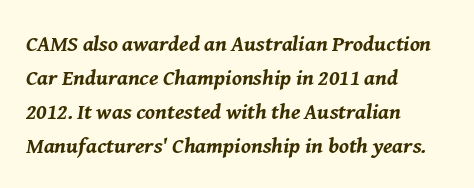
Weight: bold. You can tell it's italic because the verticals aren't actually vertical. The designer left line spacing at the default. Between one letter and the next there's only the usual sliver of space.
